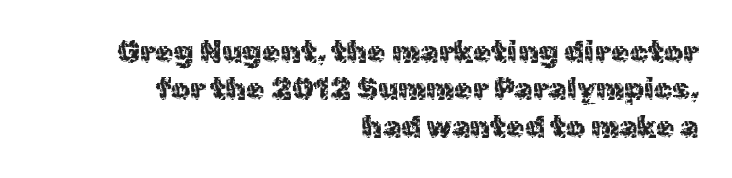
Q: Is the text bold? A: No.
Q: Is the text italic (slanted)? A: No, it is upright.
Q: Is the typeface a serif or a sans-serif typeface? A: Sans-serif.
Q: Is the text underlined? A: No.
Q: How is the paragraph aligned? A: Right-aligned.
Q: Is the spacing between letters normal or unusually wide? A: Normal.
Q: Is the spacing between lines tight, normal or loose? A: Normal.
Q: Width (condensed, normal, or wide)? A: Normal.
Q: x-height? A: Medium.
Q: Monospaced? A: No.
